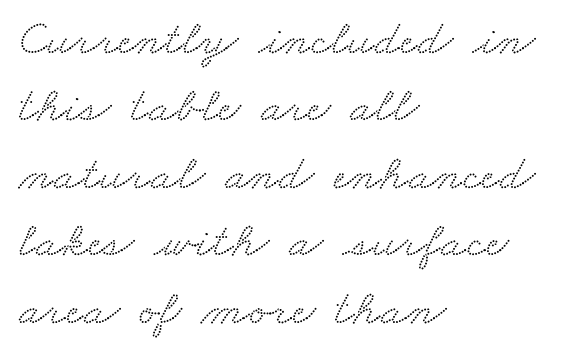
The compositor pushed each line to the left boundary. Type style note: has serifs. Is this a fixed-width face? No — the glyphs have proportional, varying widths. Does extra space separate the letters? No, they use regular spacing. Only glyphs here, with clear space below each row. The space between consecutive lines is moderate.
